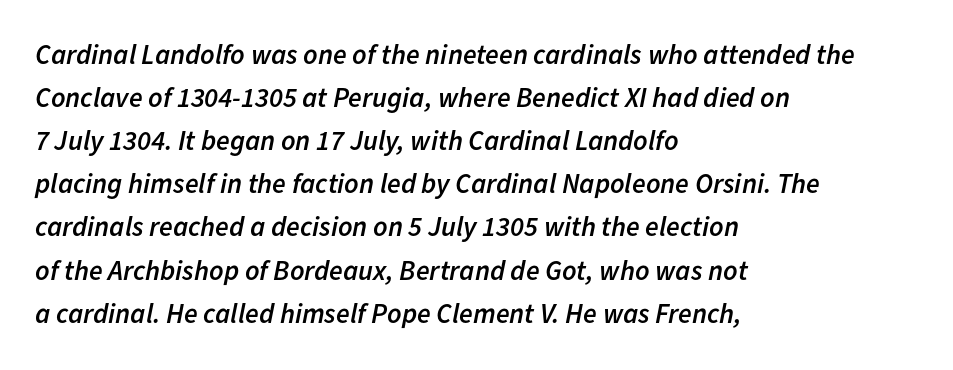
Has an underline been added? It has not. The rendering uses natural spacing where letterforms have individual widths. The rendering uses a semibold face; strokes are thickened but not to full bold. These lines stack with their left ends in a neat column.
